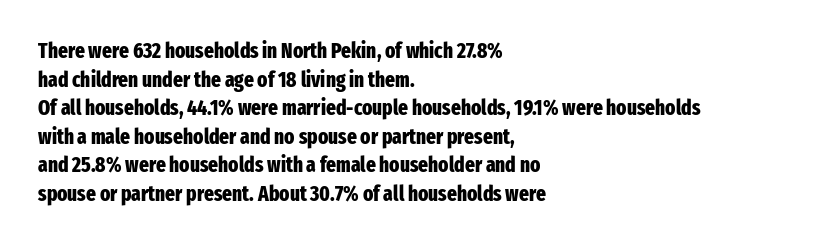
{"italic": "no", "bold": "yes", "underline": "no", "align": "left", "line_spacing": "normal", "line_spacing_ratio": 1.36, "letter_spacing": "normal", "letter_spacing_em": 0.0, "glyph_px": 21}
